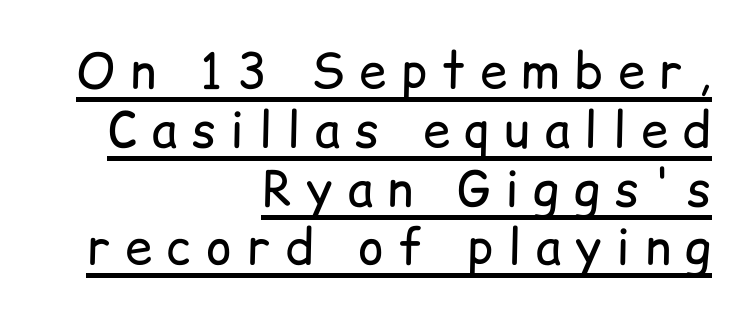
The image shows 49 px regular-weight sans-serif type, upright; set right-aligned, line spacing 1.2x, unusually wide letter spacing (+0.3 em), underlined; low stroke contrast and a medium x-height.
